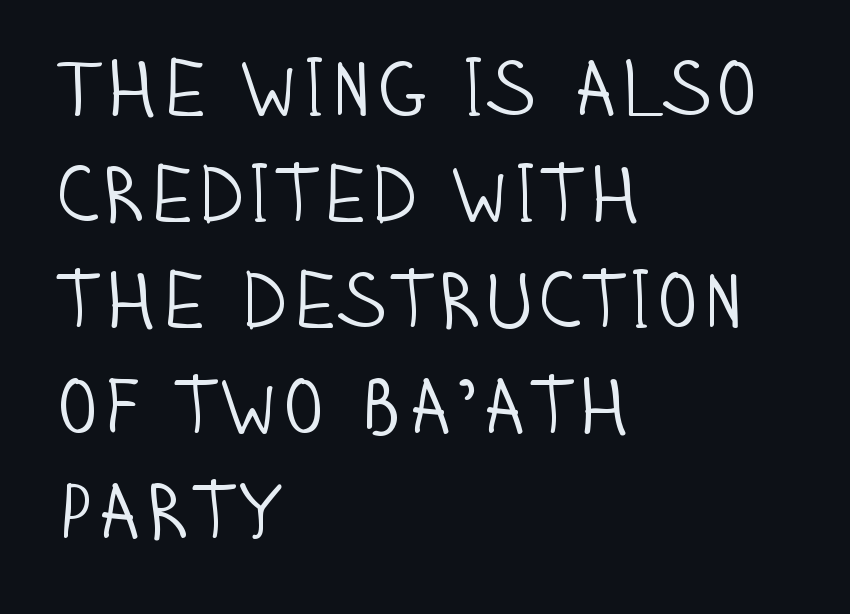
Q: Is the text bold? A: No.
Q: Is the text italic (slanted)? A: No, it is upright.
Q: Is the typeface a serif or a sans-serif typeface? A: Sans-serif.
Q: Is the text underlined? A: No.
Q: How is the paragraph aligned? A: Left-aligned.
Q: Is the spacing between letters normal or unusually wide? A: Normal.
Q: Is the spacing between lines tight, normal or loose? A: Normal.
Q: Width (condensed, normal, or wide)? A: Condensed.
Q: Stroke contrast? A: Low.
Q: x-height? A: Large.
Q: Monospaced? A: No.
